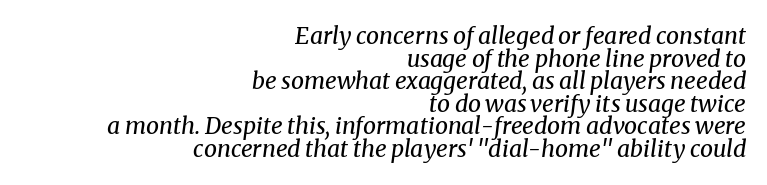
{"italic": "yes", "lean": "right", "slant_degrees": 8, "bold": "no", "underline": "no", "align": "right", "line_spacing": "tight", "line_spacing_ratio": 0.98, "letter_spacing": "normal", "letter_spacing_em": 0.0, "glyph_px": 23}
